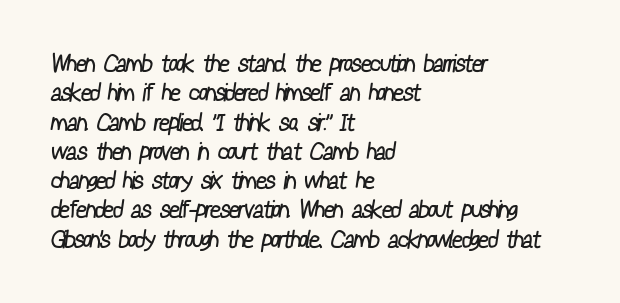
Q: Is the text bold? A: No.
Q: Is the text underlined? A: No.
Q: How is the paragraph aligned? A: Left-aligned.
Q: Is the spacing between letters normal or unusually wide? A: Normal.
